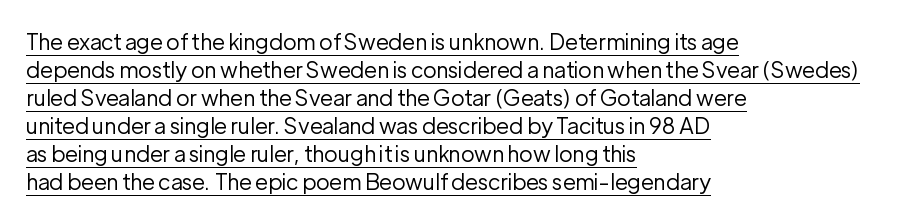
The image shows 22 px text type, upright; set left-aligned, normal line spacing (1.27x), normal letter spacing, underlined.
